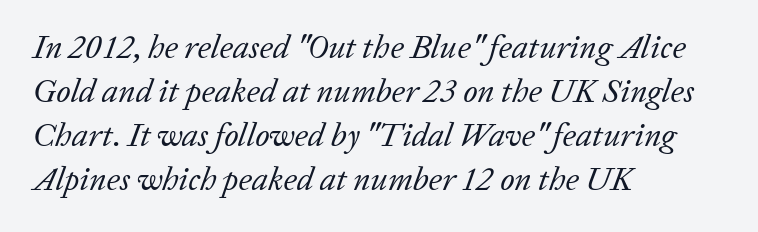
Q: Is the text bold? A: No.
Q: Is the text italic (slanted)? A: Yes, it leans right by about 20 degrees.
Q: Is the typeface a serif or a sans-serif typeface? A: Serif.
Q: Is the text underlined? A: No.
Q: How is the paragraph aligned? A: Left-aligned.
Q: Is the spacing between letters normal or unusually wide? A: Normal.
Q: Is the spacing between lines tight, normal or loose? A: Normal.
Q: Width (condensed, normal, or wide)? A: Normal.
Q: Stroke contrast? A: Low.
Q: x-height? A: Medium.
Q: Monospaced? A: No.
